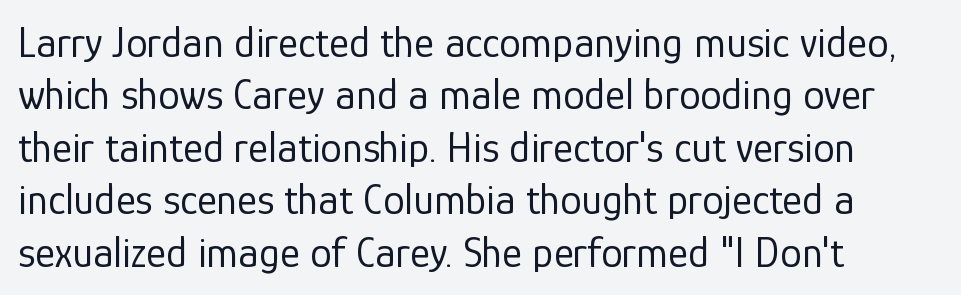
A bare baseline throughout the passage. Varying glyph widths throughout — classic text-font behaviour. This rendering uses left alignment, leaving the right contour irregular. Tracking value appears to be zero — textbook default spacing.
